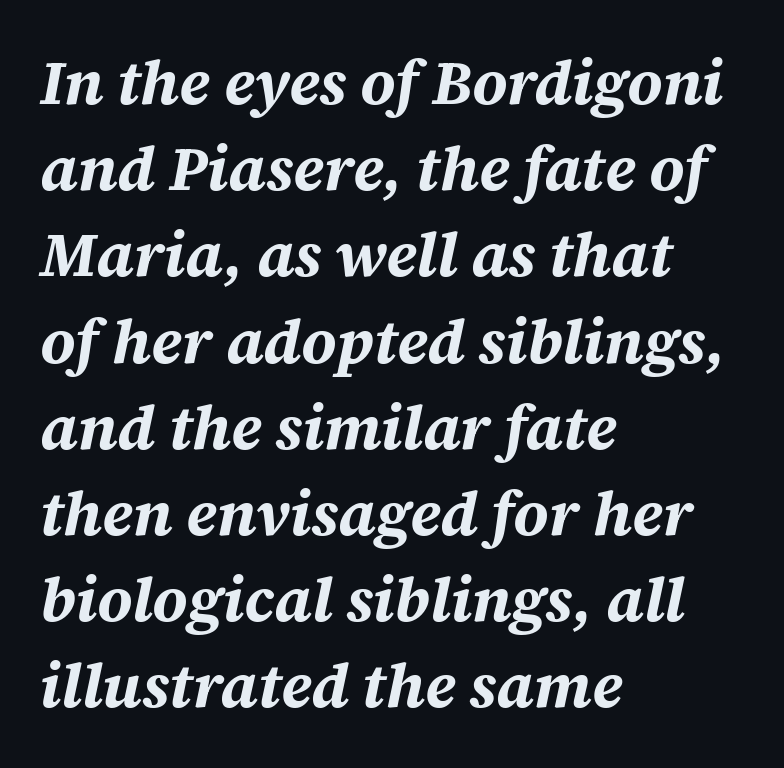
Strong, thick strokes mark this as bold type. Lines of text with bare space underneath. Rows of type keep a routine distance in the vertical direction. The letterforms sit shoulder to shoulder at normal distance. The passage is arranged the way most books set body copy — flush left.
